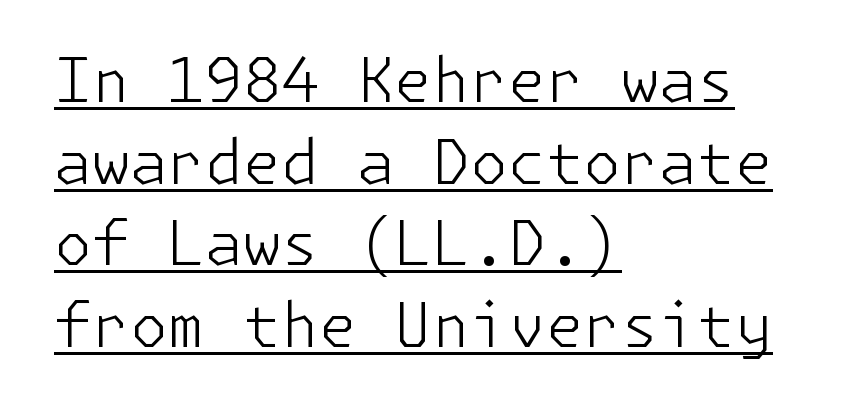
The image shows 61 px light sans-serif type, upright; set left-aligned, normal line spacing (1.34x), normal letter spacing, underlined; low stroke contrast and a medium x-height.
